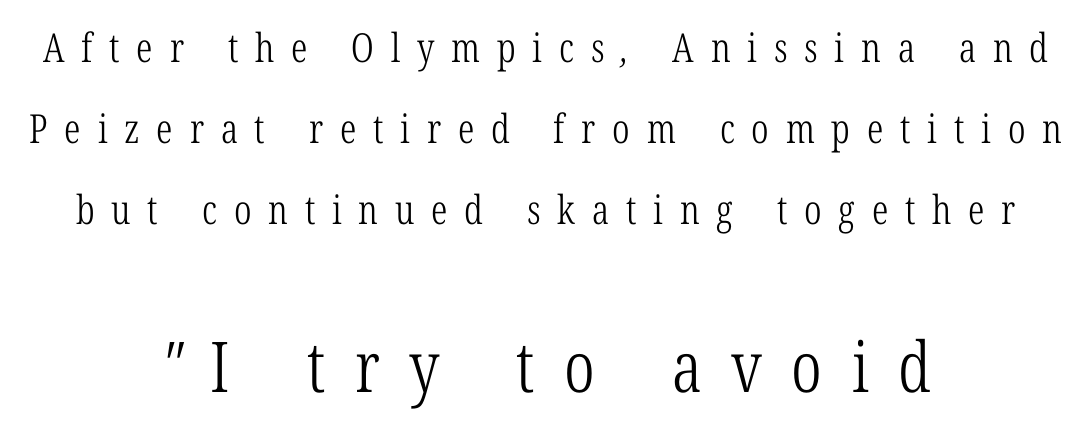
{"serif": "yes", "bold": "no", "weight": "light", "width": "condensed", "stroke_contrast": "low", "x_height": "medium", "monospaced": "no", "underline": "no", "align": "center", "line_spacing": "loose", "line_spacing_ratio": 2.02, "letter_spacing": "wide", "letter_spacing_em": 0.42, "larger_block": "second", "size_ratio": 1.75, "glyph_px": 70}
